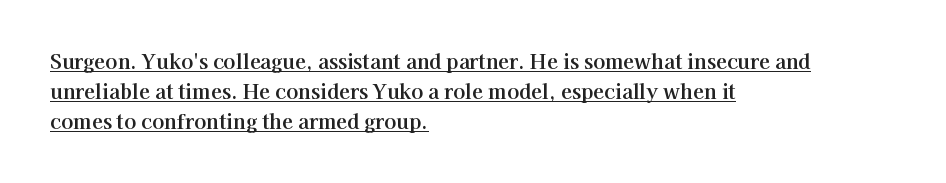
{"italic": "no", "underline": "yes", "align": "left", "line_spacing": "normal", "line_spacing_ratio": 1.5, "letter_spacing": "normal", "letter_spacing_em": 0.0, "glyph_px": 20}
